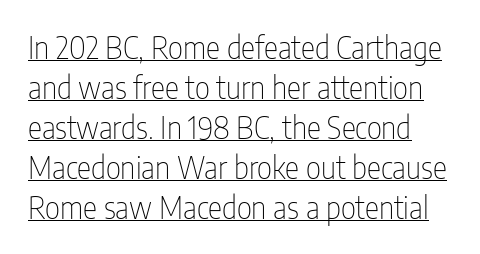
{"serif": "no", "italic": "no", "bold": "no", "weight": "thin", "width": "condensed", "stroke_contrast": "low", "x_height": "medium", "monospaced": "no", "underline": "yes", "line_spacing": "normal", "line_spacing_ratio": 1.33, "letter_spacing": "normal", "letter_spacing_em": 0.0, "glyph_px": 30}
